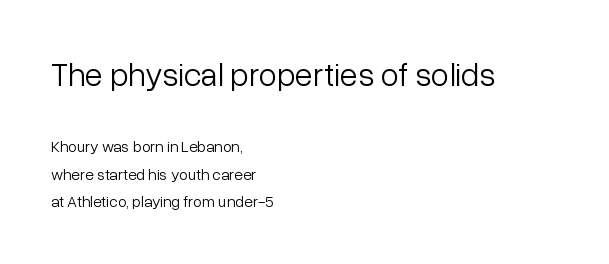
Words appear dense and cohesive because spacing is normal. Bigger letters appear in the top chunk; the bottom chunk is reduced. Designer's note — italics off, roman on. Letters rest on an invisible, unmarked baseline. Looks like regular typesetting: each glyph gets only the width it needs. Each letter's strokes conclude bluntly, with no projecting serifs.
